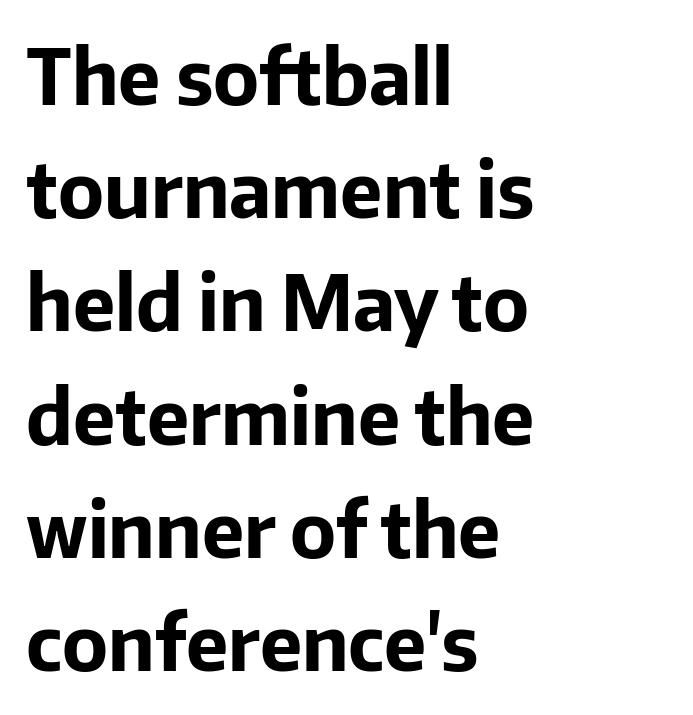
The image shows 76 px bold sans-serif type, upright; set left-aligned, normal line spacing (1.49x), normal letter spacing, not underlined; low stroke contrast and a medium x-height.
